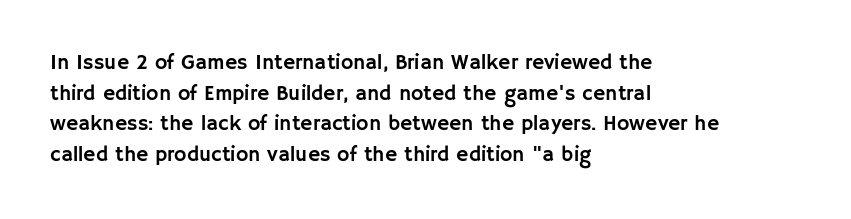
Q: Is the text italic (slanted)? A: No, it is upright.
Q: Is the text underlined? A: No.
Q: How is the paragraph aligned? A: Left-aligned.
Q: Is the spacing between letters normal or unusually wide? A: Normal.
Q: Is the spacing between lines tight, normal or loose? A: Normal.
